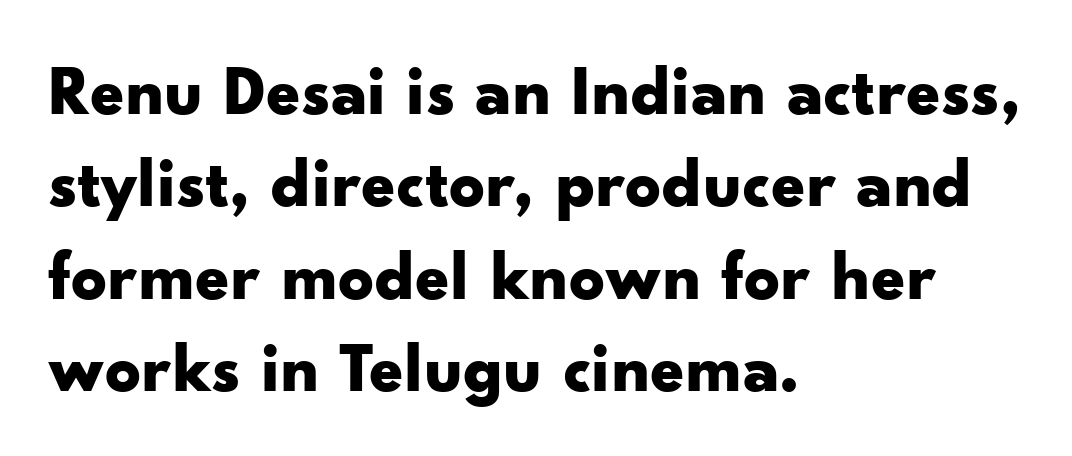
The image shows 70 px bold, wide sans-serif type, upright; set left-aligned, normal line spacing (1.32x), normal letter spacing, not underlined; low stroke contrast and a small x-height.
